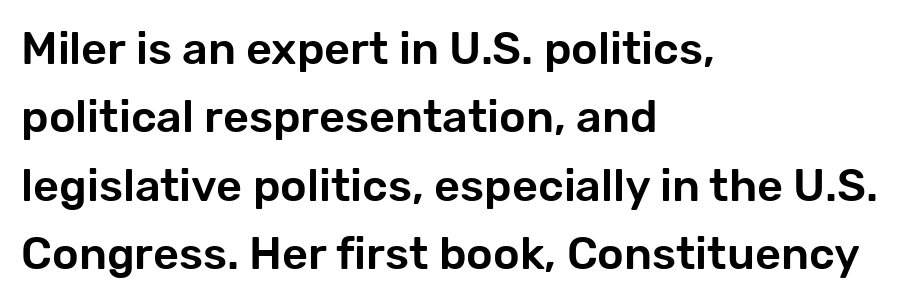
{"serif": "no", "italic": "no", "width": "normal", "stroke_contrast": "low", "x_height": "medium", "monospaced": "no", "underline": "no", "align": "left", "line_spacing": "normal", "line_spacing_ratio": 1.52, "letter_spacing": "normal", "letter_spacing_em": 0.0, "glyph_px": 45}
